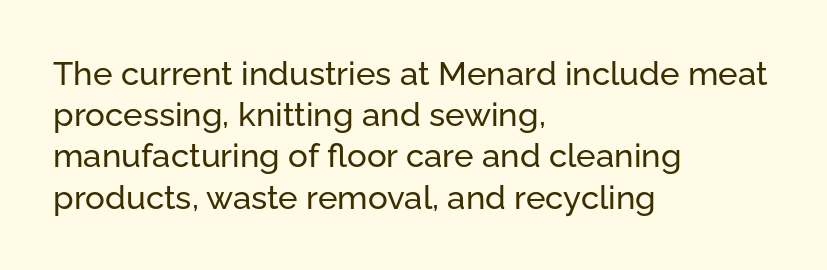
The image shows 33 px sans-serif type, upright; set left-aligned, normal line spacing (1.25x), normal letter spacing, not underlined; low stroke contrast and a medium x-height.
